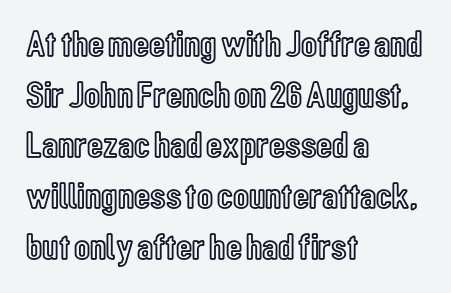
{"italic": "no", "width": "condensed", "x_height": "medium", "monospaced": "no", "underline": "no", "align": "left", "line_spacing": "normal", "line_spacing_ratio": 1.37, "letter_spacing": "normal", "letter_spacing_em": 0.0, "glyph_px": 37}
